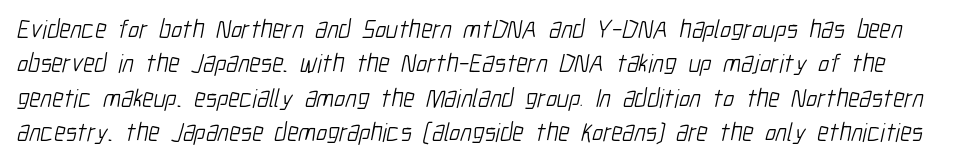
The image shows 26 px text type; set normal line spacing (1.32x), normal letter spacing, not underlined.
